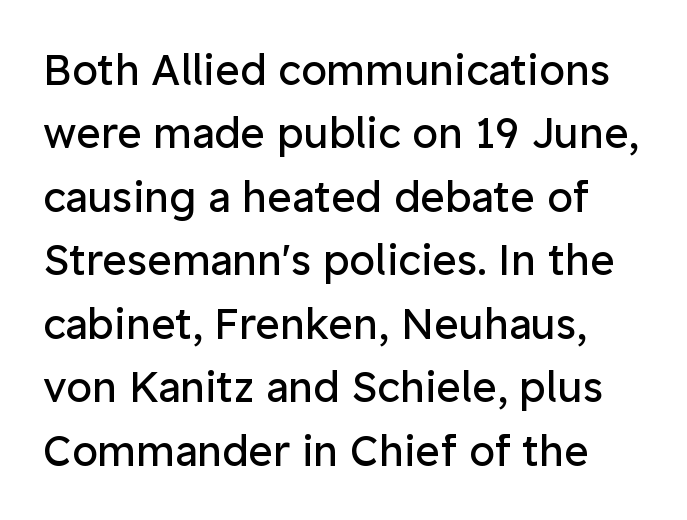
Q: Is the text bold? A: No.
Q: Is the text italic (slanted)? A: No, it is upright.
Q: Is the typeface a serif or a sans-serif typeface? A: Sans-serif.
Q: Is the text underlined? A: No.
Q: Is the spacing between letters normal or unusually wide? A: Normal.
Q: Is the spacing between lines tight, normal or loose? A: Normal.
Q: Width (condensed, normal, or wide)? A: Normal.
Q: Stroke contrast? A: Low.
Q: x-height? A: Medium.
Q: Monospaced? A: No.
